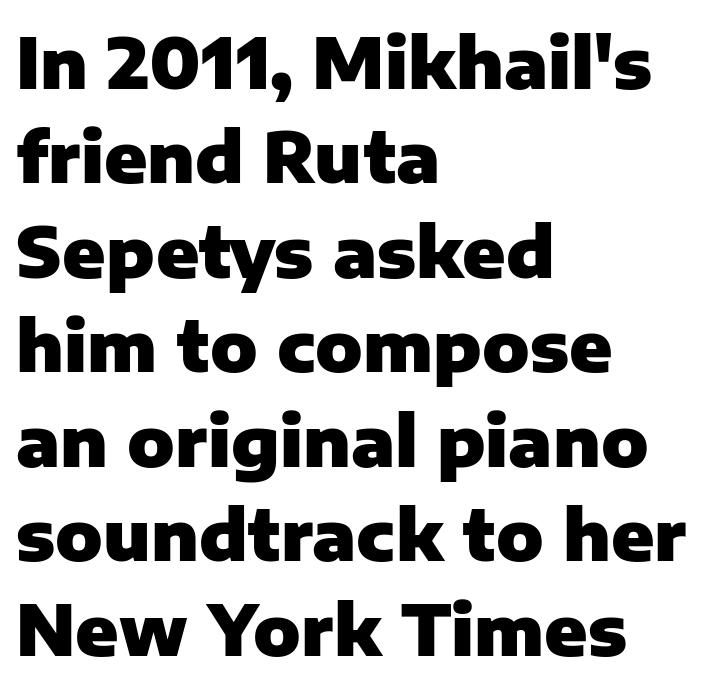
Q: Is the text bold? A: Yes.
Q: Is the text italic (slanted)? A: No, it is upright.
Q: Is the typeface a serif or a sans-serif typeface? A: Sans-serif.
Q: Is the text underlined? A: No.
Q: How is the paragraph aligned? A: Left-aligned.
Q: Is the spacing between letters normal or unusually wide? A: Normal.
Q: Is the spacing between lines tight, normal or loose? A: Normal.
Q: Width (condensed, normal, or wide)? A: Normal.
Q: Stroke contrast? A: Low.
Q: x-height? A: Medium.
Q: Monospaced? A: No.
